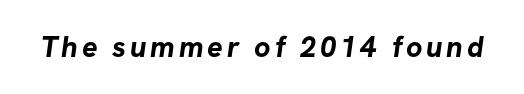
{"serif": "no", "bold": "yes", "weight": "bold", "width": "normal", "stroke_contrast": "low", "x_height": "medium", "monospaced": "no", "underline": "no", "glyph_px": 29}
